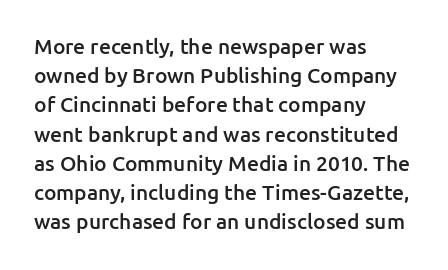
{"italic": "no", "bold": "semi", "underline": "no", "align": "left", "line_spacing": "normal", "line_spacing_ratio": 1.39, "letter_spacing": "normal", "letter_spacing_em": 0.0, "glyph_px": 21}
